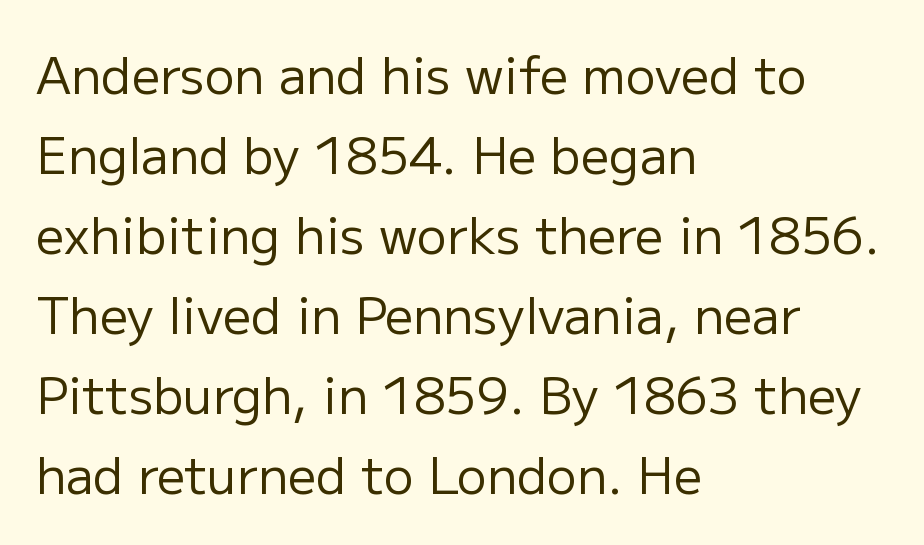
Q: Is the text bold? A: No.
Q: Is the text italic (slanted)? A: No, it is upright.
Q: Is the typeface a serif or a sans-serif typeface? A: Sans-serif.
Q: Is the text underlined? A: No.
Q: How is the paragraph aligned? A: Left-aligned.
Q: Is the spacing between letters normal or unusually wide? A: Normal.
Q: Is the spacing between lines tight, normal or loose? A: Normal.
Q: Width (condensed, normal, or wide)? A: Normal.
Q: Stroke contrast? A: Low.
Q: x-height? A: Medium.
Q: Monospaced? A: No.
